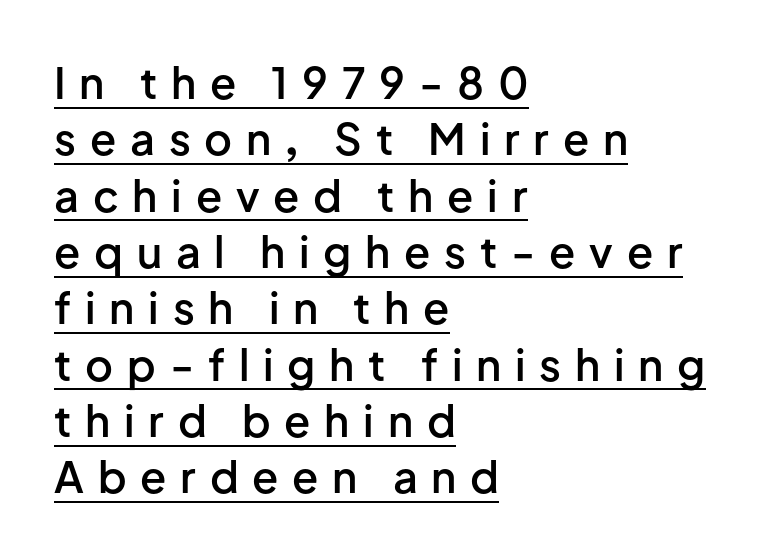
The image shows 43 px semibold sans-serif type, upright; set left-aligned, normal line spacing (1.31x), unusually wide letter spacing (+0.32 em), underlined; low stroke contrast and a medium x-height.
